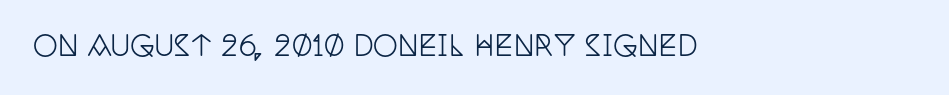
The image shows 28 px condensed serif type, upright; set normal letter spacing, not underlined; low stroke contrast and a large x-height.
